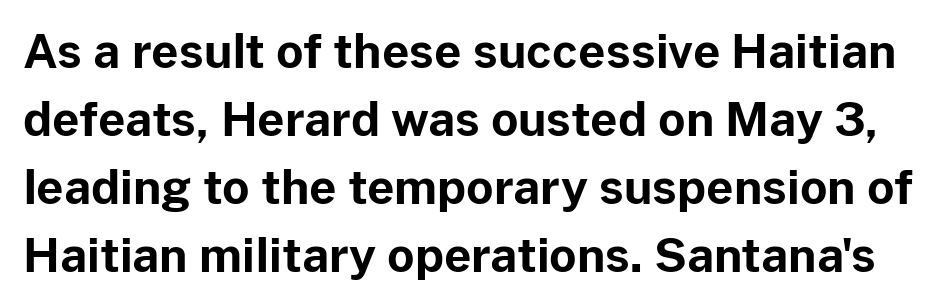
This sample has the flowing, uneven cadence of proportional lettering. Regular leading. Every stem runs plumb, perpendicular to the baseline. The face used here is a sans, in the tradition of grotesques and geometrics. The type is set solid horizontally, with unmodified tracking. What weight is shown? A full bold with thick strokes.
